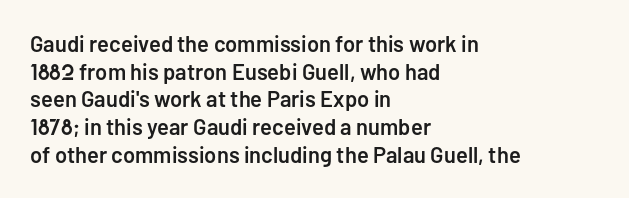
{"italic": "no", "bold": "semi", "underline": "no", "align": "left", "line_spacing": "normal", "line_spacing_ratio": 1.26, "letter_spacing": "normal", "letter_spacing_em": 0.0, "glyph_px": 22}
